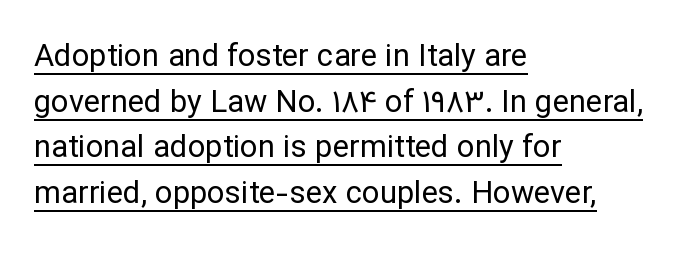
The image shows 31 px regular-weight sans-serif type, upright; set left-aligned, normal line spacing (1.47x), normal letter spacing, underlined; low stroke contrast and a medium x-height.
